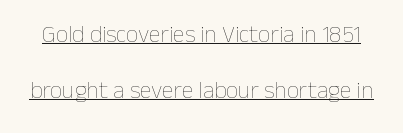
Is the type heavy? It reads as light-to-regular instead. The tracking reads as untouched default to a designer's eye. Upright lettering throughout. Baseline-to-baseline distance is far greater than the letter height. Beneath each row of characters lies a ruled line.
